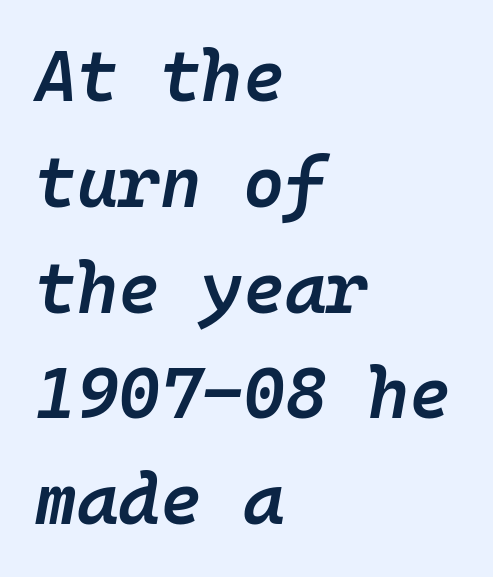
The line-height multiplier appears to be the usual default. The zone under the glyphs is completely vacant. Italic: yes, the glyphs are oblique. The sample has been set in demibold, a notch under bold. The typesetter chose a ragged-right arrangement here. The letters march in equal steps, a hallmark of fixed-pitch type.
